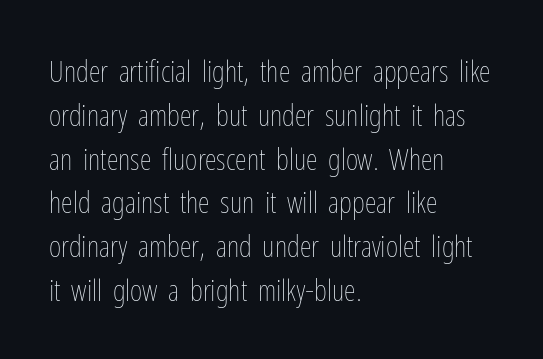
Underline: absent. Spacing verdict: proportional, widths tailored to each character. Each stroke keeps to a modest, everyday thickness or less. Posture: vertical. Horizontal bands of white between lines are of average thickness.
